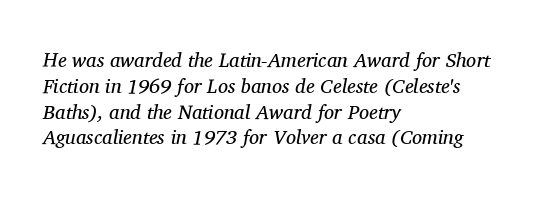
Q: Is the text bold? A: No.
Q: Is the text italic (slanted)? A: Yes, it leans right by about 11 degrees.
Q: Is the text underlined? A: No.
Q: How is the paragraph aligned? A: Left-aligned.
Q: Is the spacing between letters normal or unusually wide? A: Normal.
Q: Is the spacing between lines tight, normal or loose? A: Normal.
